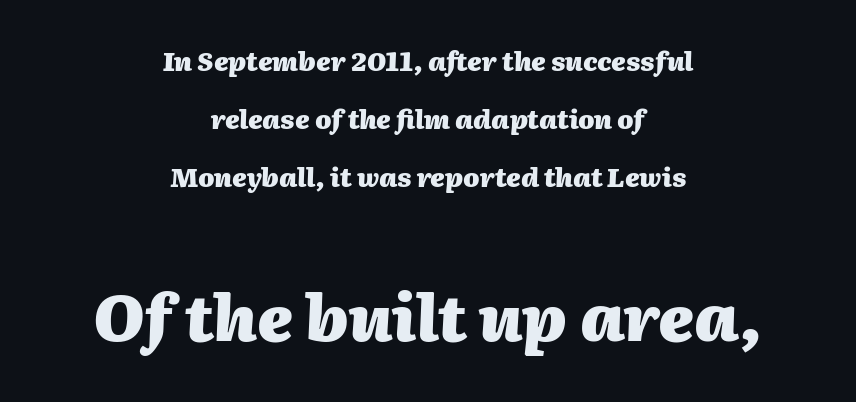
Whoever set this made the second block the dominant, larger element. Is the block centered? Yes — each line is placed symmetrically about the middle. The rendering applies a slant to the glyphs. The gaps between neighbouring characters are ordinary and unremarkable.
